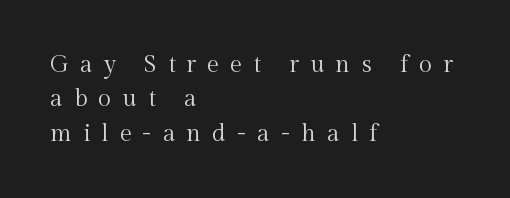
{"italic": "no", "bold": "no", "underline": "no", "align": "left", "line_spacing": "normal", "line_spacing_ratio": 1.43, "letter_spacing": "wide", "letter_spacing_em": 0.46, "glyph_px": 24}
